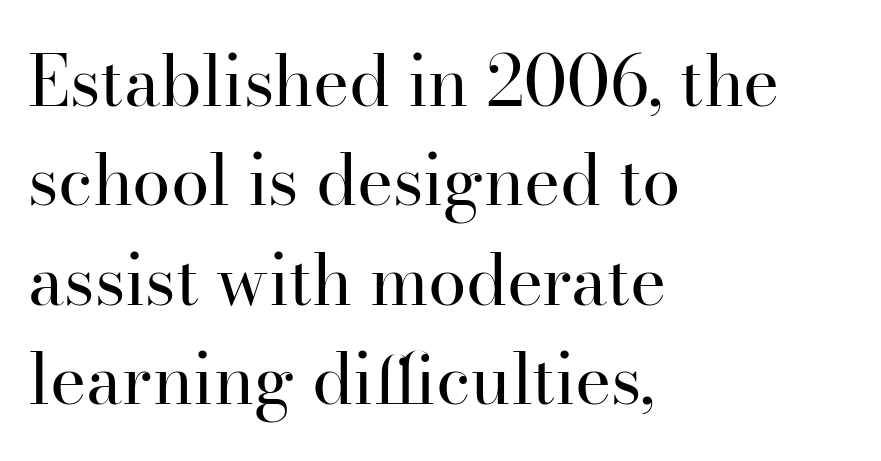
{"serif": "yes", "italic": "no", "bold": "no", "weight": "regular", "width": "normal", "stroke_contrast": "high", "x_height": "small", "monospaced": "no", "underline": "no", "align": "left", "line_spacing": "normal", "line_spacing_ratio": 1.44, "letter_spacing": "normal", "letter_spacing_em": 0.0, "glyph_px": 69}
